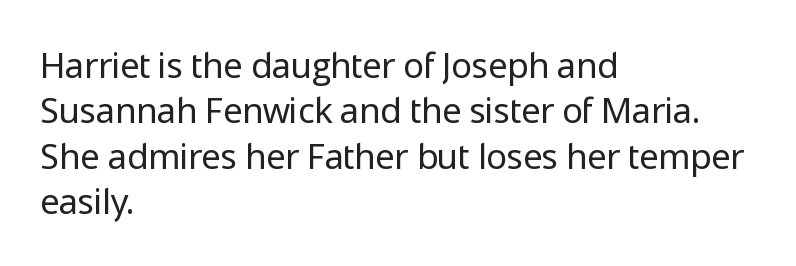
{"serif": "no", "italic": "no", "bold": "no", "weight": "regular", "width": "normal", "stroke_contrast": "low", "x_height": "medium", "monospaced": "no", "underline": "no", "align": "left", "line_spacing": "normal", "line_spacing_ratio": 1.3, "letter_spacing": "normal", "letter_spacing_em": 0.0, "glyph_px": 35}
